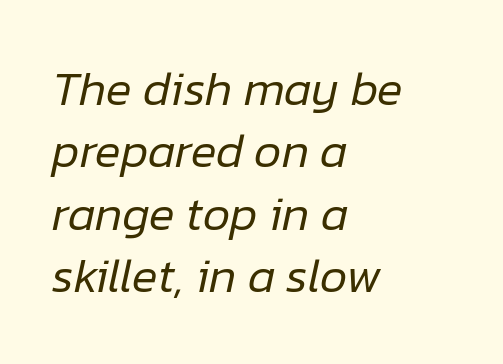
The image shows 48 px regular-weight type, italic (leaning right); set left-aligned, normal line spacing (1.3x), normal letter spacing, not underlined; low stroke contrast and a medium x-height.
